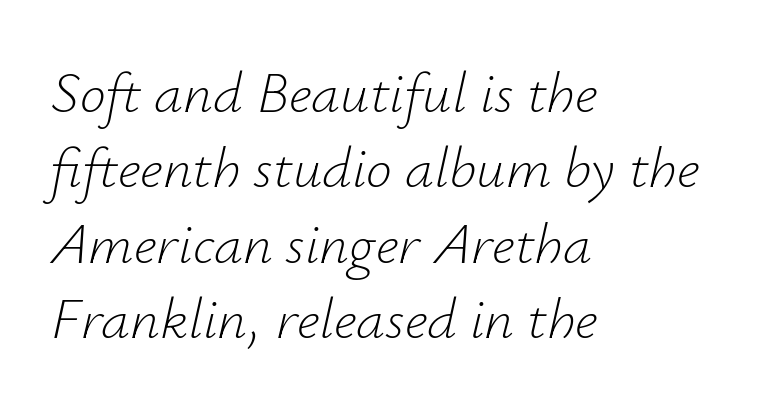
{"italic": "yes", "lean": "right", "slant_degrees": 12, "bold": "no", "weight": "light", "width": "normal", "stroke_contrast": "low", "x_height": "small", "monospaced": "no", "underline": "no", "align": "left", "line_spacing": "normal", "line_spacing_ratio": 1.3, "letter_spacing": "normal", "letter_spacing_em": 0.0, "glyph_px": 58}
